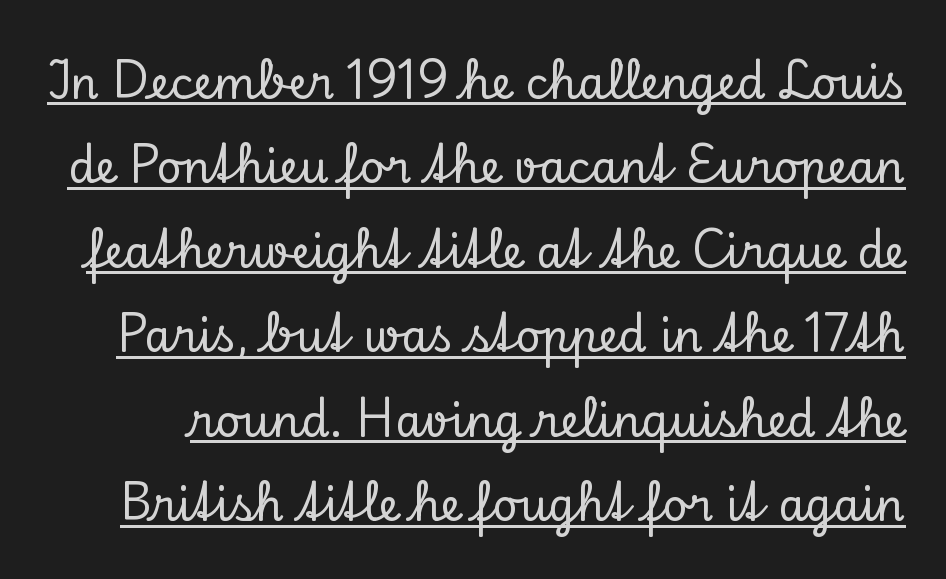
Vertical strokes here are truly vertical. Leading is clearly above the norm, producing a sparse column. You could not count columns in this text — the font is proportionally spaced. Each word holds together tightly as a unit, with standard inter-letter gaps.
